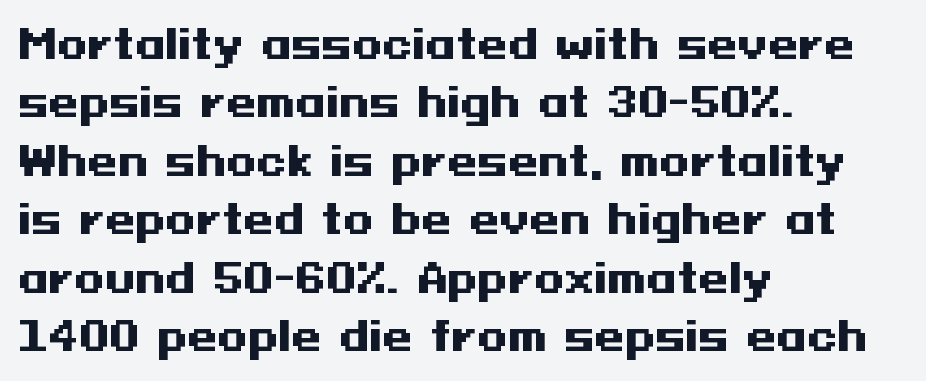
{"serif": "no", "italic": "no", "bold": "yes", "weight": "heavy", "width": "wide", "stroke_contrast": "medium", "x_height": "medium", "underline": "no", "align": "left", "line_spacing": "normal", "line_spacing_ratio": 1.5, "letter_spacing": "normal", "letter_spacing_em": 0.0, "glyph_px": 39}
